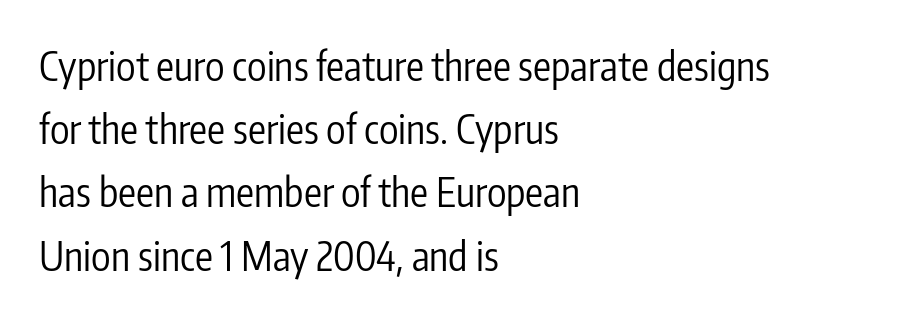
{"serif": "no", "italic": "no", "bold": "no", "weight": "regular", "width": "condensed", "stroke_contrast": "low", "x_height": "medium", "monospaced": "no", "underline": "no", "align": "left", "line_spacing": "normal", "line_spacing_ratio": 1.58, "letter_spacing": "normal", "letter_spacing_em": 0.0, "glyph_px": 40}
